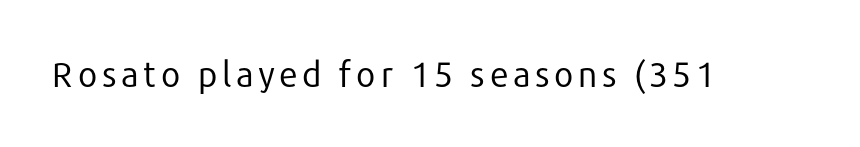
Spacing verdict: proportional, widths tailored to each character. Nothing heavy about these letters — not bold at all. Ascenders rise straight up at ninety degrees. A sans-serif font was chosen for this passage.
